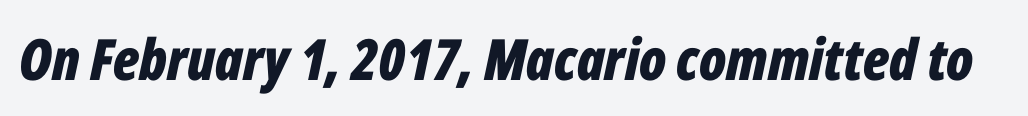
Q: Is the text bold? A: Yes.
Q: Is the text italic (slanted)? A: Yes, it leans right by about 12 degrees.
Q: Is the text underlined? A: No.
Q: Is the spacing between letters normal or unusually wide? A: Normal.
Q: Width (condensed, normal, or wide)? A: Condensed.
Q: Stroke contrast? A: Low.
Q: x-height? A: Medium.
Q: Monospaced? A: No.
